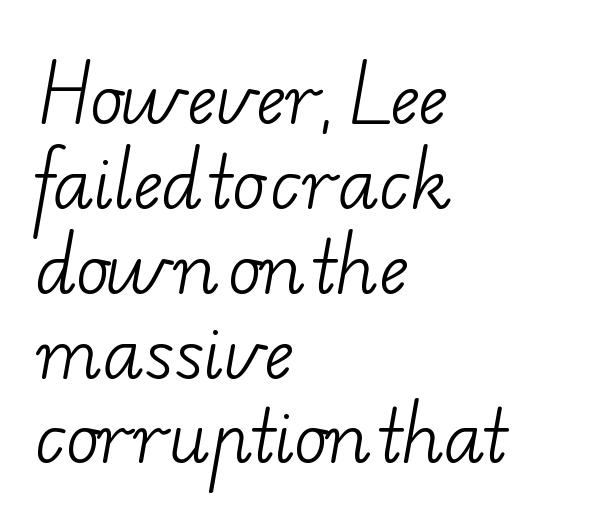
Q: Is the text bold? A: No.
Q: Is the typeface a serif or a sans-serif typeface? A: Serif.
Q: Is the text underlined? A: No.
Q: How is the paragraph aligned? A: Left-aligned.
Q: Is the spacing between letters normal or unusually wide? A: Normal.
Q: Width (condensed, normal, or wide)? A: Wide.
Q: Stroke contrast? A: Low.
Q: x-height? A: Small.
Q: Monospaced? A: No.
